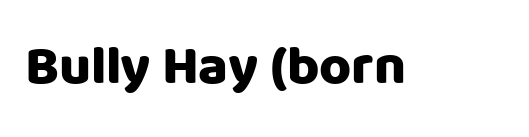
Q: Is the text italic (slanted)? A: No, it is upright.
Q: Is the typeface a serif or a sans-serif typeface? A: Sans-serif.
Q: Is the text underlined? A: No.
Q: Is the spacing between letters normal or unusually wide? A: Normal.
Q: Width (condensed, normal, or wide)? A: Normal.
Q: Stroke contrast? A: Low.
Q: x-height? A: Large.
Q: Monospaced? A: No.
